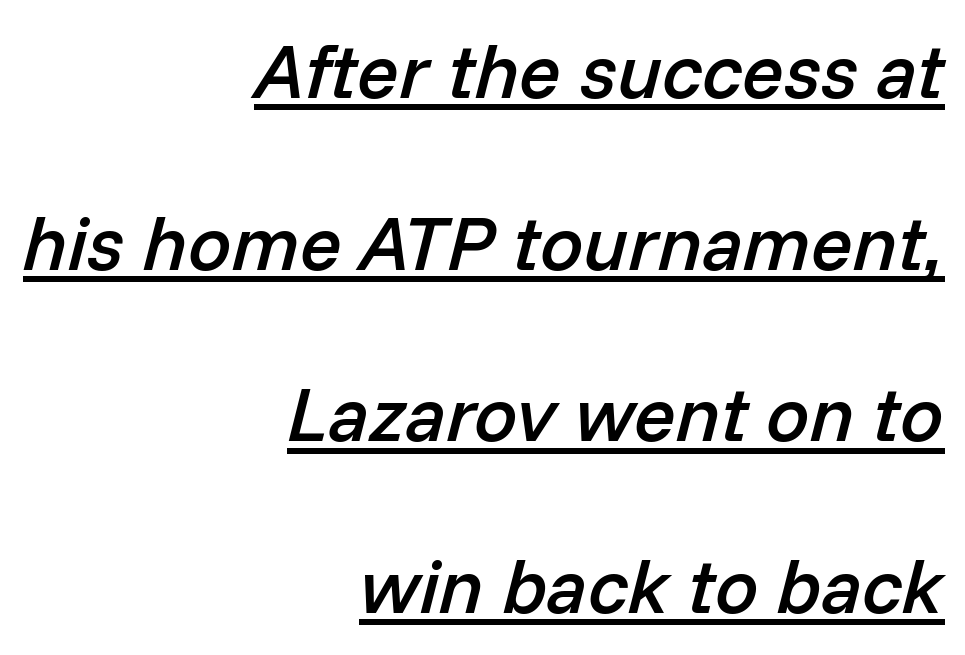
{"italic": "yes", "lean": "right", "slant_degrees": 14, "bold": "semi", "weight": "semibold", "width": "normal", "stroke_contrast": "low", "x_height": "medium", "monospaced": "no", "underline": "yes", "align": "right", "line_spacing": "loose", "line_spacing_ratio": 2.23, "letter_spacing": "normal", "letter_spacing_em": 0.0, "glyph_px": 77}
